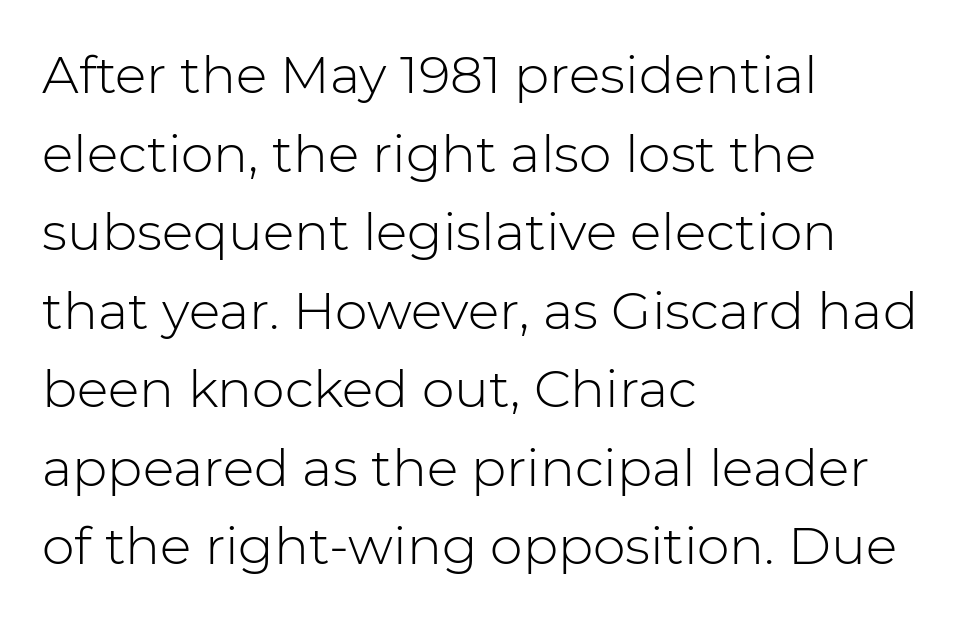
Q: Is the text bold? A: No.
Q: Is the text italic (slanted)? A: No, it is upright.
Q: Is the typeface a serif or a sans-serif typeface? A: Sans-serif.
Q: Is the text underlined? A: No.
Q: How is the paragraph aligned? A: Left-aligned.
Q: Is the spacing between letters normal or unusually wide? A: Normal.
Q: Is the spacing between lines tight, normal or loose? A: Normal.
Q: Width (condensed, normal, or wide)? A: Normal.
Q: Stroke contrast? A: Low.
Q: x-height? A: Medium.
Q: Monospaced? A: No.
